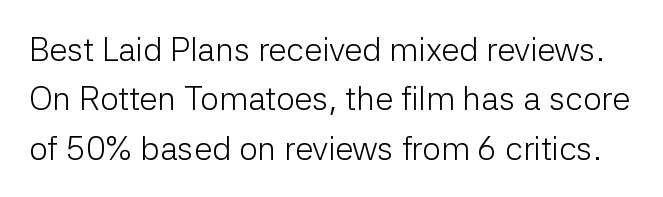
{"serif": "no", "italic": "no", "bold": "no", "weight": "light", "width": "normal", "stroke_contrast": "low", "x_height": "medium", "monospaced": "no", "underline": "no", "line_spacing": "normal", "line_spacing_ratio": 1.5, "letter_spacing": "normal", "letter_spacing_em": 0.0, "glyph_px": 33}
